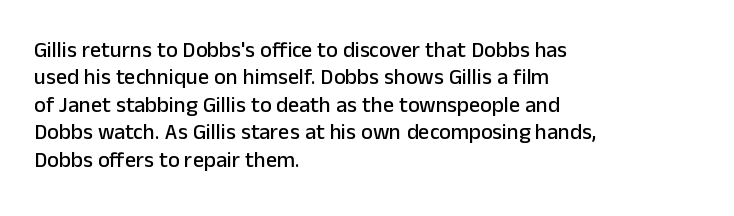
The image shows 22 px text type, upright; set left-aligned, normal line spacing (1.25x), normal letter spacing, not underlined.
